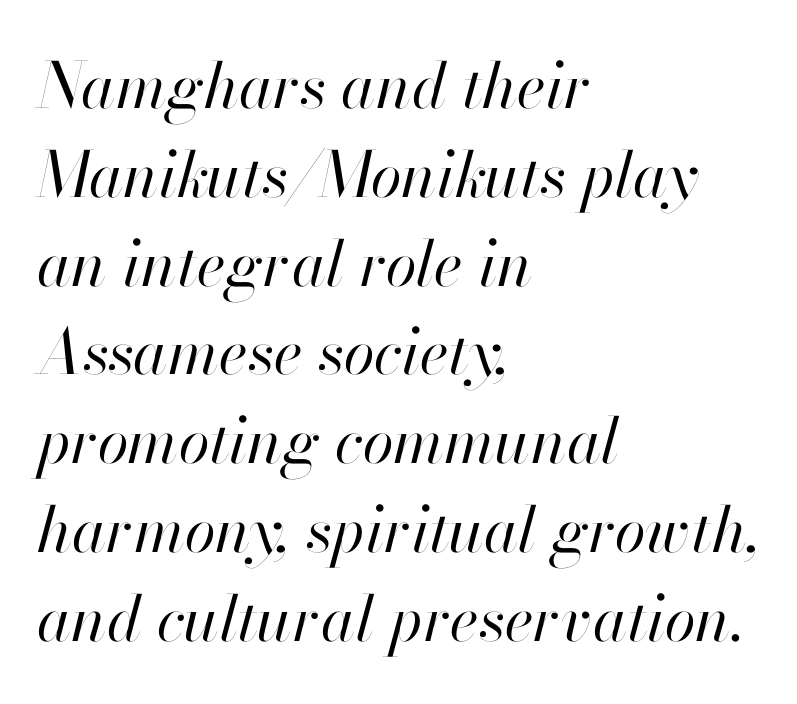
{"italic": "yes", "lean": "right", "slant_degrees": 13, "bold": "no", "weight": "regular", "width": "normal", "stroke_contrast": "high", "x_height": "small", "monospaced": "no", "underline": "no", "align": "left", "line_spacing": "normal", "line_spacing_ratio": 1.41, "letter_spacing": "normal", "letter_spacing_em": 0.0, "glyph_px": 63}
